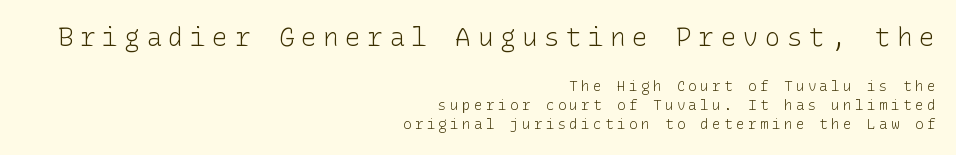
Q: Is the text bold? A: No.
Q: Is the text italic (slanted)? A: No, it is upright.
Q: Is the text underlined? A: No.
Q: How is the paragraph aligned? A: Right-aligned.
Q: Is the spacing between letters normal or unusually wide? A: Unusually wide.
Q: Is the spacing between lines tight, normal or loose? A: Normal.
Q: Which block of text is set in a larger size, the first (top) or the second (bottom)? A: The first (top) one.
